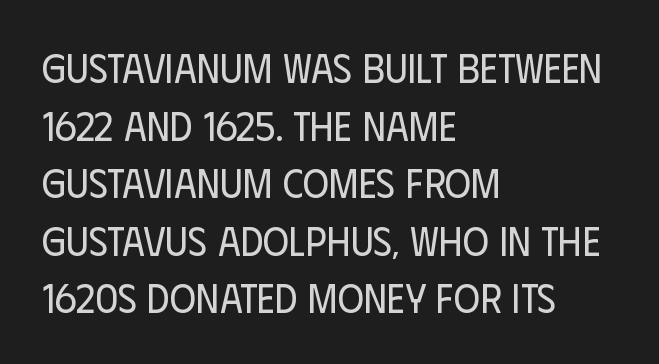
The image shows 40 px regular-weight, condensed sans-serif type, upright; set left-aligned, normal line spacing (1.44x), normal letter spacing, not underlined; low stroke contrast and a large x-height.
